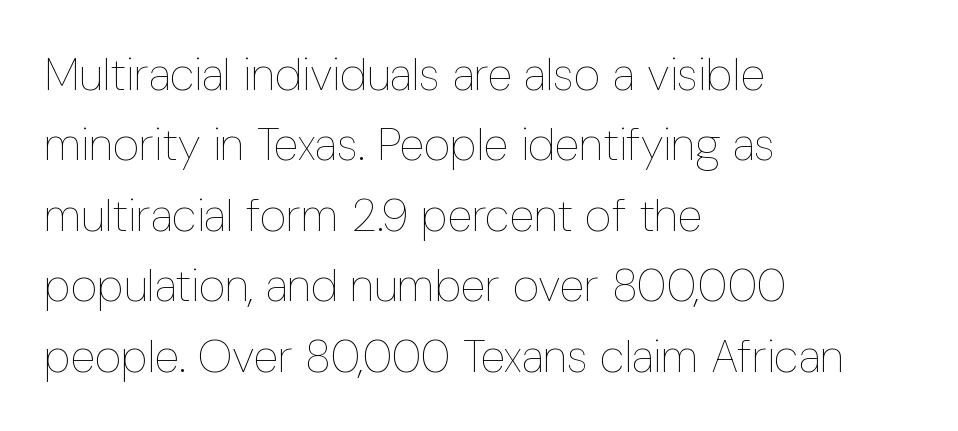
{"italic": "no", "bold": "no", "weight": "thin", "width": "condensed", "stroke_contrast": "low", "x_height": "medium", "monospaced": "no", "underline": "no", "align": "left", "line_spacing": "normal", "line_spacing_ratio": 1.53, "letter_spacing": "normal", "letter_spacing_em": 0.0, "glyph_px": 46}
